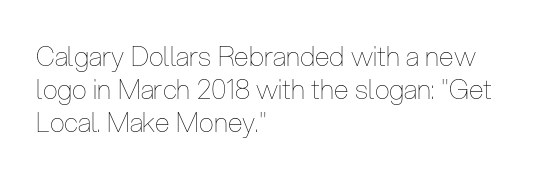
The image shows 27 px text type, upright; set left-aligned, line spacing 1.23x, normal letter spacing, not underlined.
